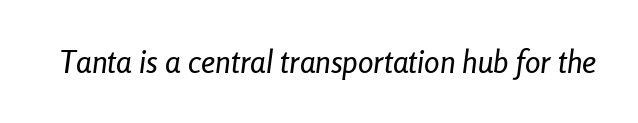
The image shows 31 px condensed type, italic (leaning right); set normal letter spacing, not underlined; low stroke contrast and a medium x-height.
